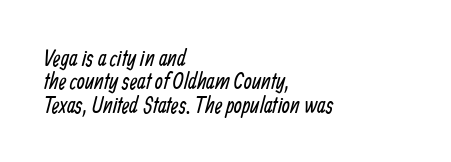
The line texture is even and compact thanks to regular tracking. Baseline-to-baseline distance is barely more than the letter height. This rendering uses left alignment, leaving the right contour irregular. Stroke thickness stays within the range of a standard reading face or lighter. The words here are not underlined.
